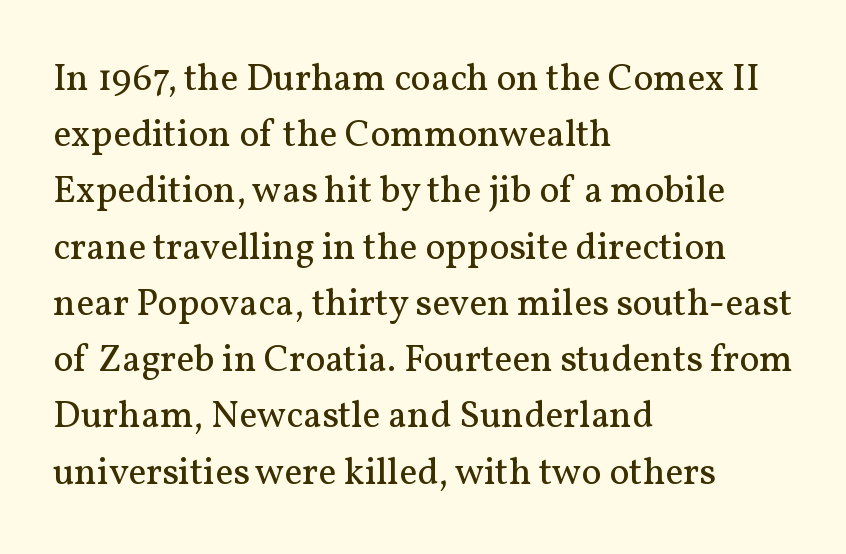
The image shows 38 px regular-weight serif type, upright; set left-aligned, normal line spacing (1.48x), normal letter spacing, not underlined; medium stroke contrast and a medium x-height.
